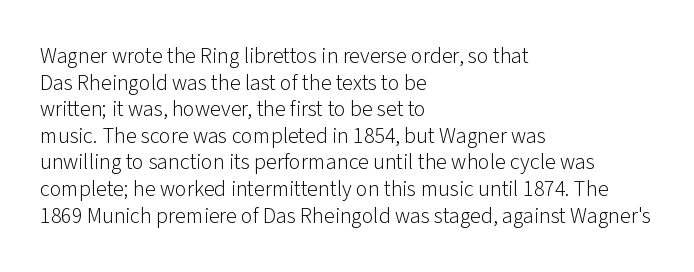
Q: Is the text bold? A: No.
Q: Is the text italic (slanted)? A: No, it is upright.
Q: Is the text underlined? A: No.
Q: How is the paragraph aligned? A: Left-aligned.
Q: Is the spacing between letters normal or unusually wide? A: Normal.
